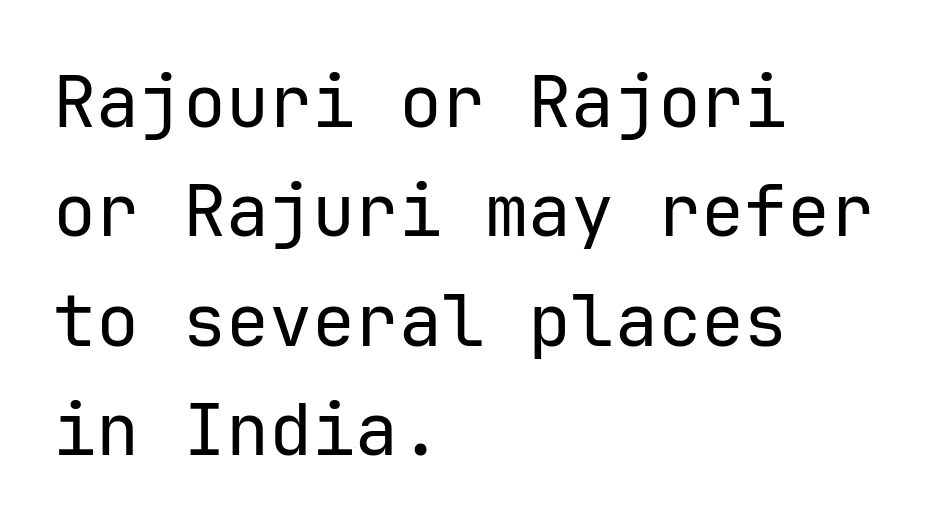
{"serif": "no", "italic": "no", "bold": "no", "weight": "regular", "width": "normal", "stroke_contrast": "low", "x_height": "medium", "monospaced": "yes", "underline": "no", "align": "left", "line_spacing": "normal", "line_spacing_ratio": 1.52, "letter_spacing": "normal", "letter_spacing_em": 0.0, "glyph_px": 72}
